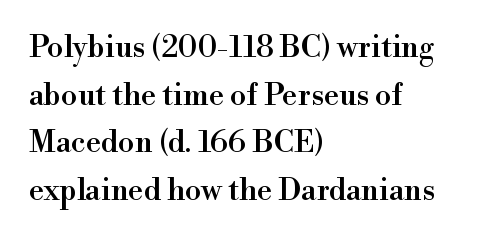
Q: Is the text italic (slanted)? A: No, it is upright.
Q: Is the typeface a serif or a sans-serif typeface? A: Serif.
Q: Is the text underlined? A: No.
Q: How is the paragraph aligned? A: Left-aligned.
Q: Is the spacing between letters normal or unusually wide? A: Normal.
Q: Is the spacing between lines tight, normal or loose? A: Normal.
Q: Width (condensed, normal, or wide)? A: Normal.
Q: x-height? A: Small.
Q: Monospaced? A: No.
